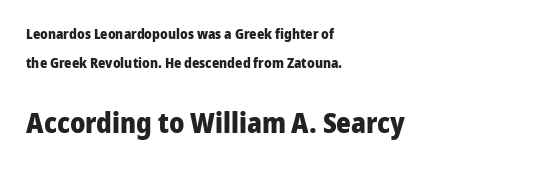
The letters advance in unequal steps, a hallmark of proportional type. Short note: letters normally spaced. I'd describe the lettering as bold — thick and assertive. The glyphs in this specimen are sans serif. Only glyphs here, with clear space below each row.
